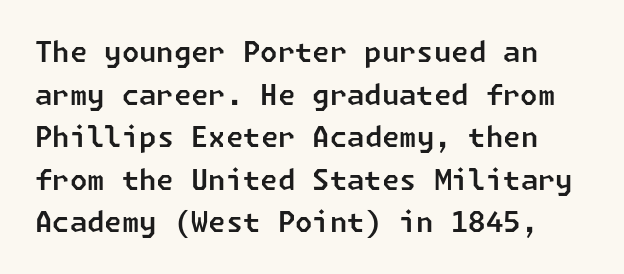
The image shows 28 px sans-serif type; set normal line spacing (1.52x), normal letter spacing, not underlined; low stroke contrast and a medium x-height.
